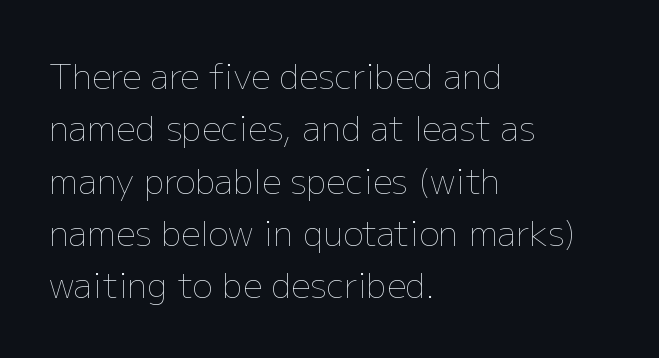
{"italic": "no", "bold": "no", "weight": "thin", "width": "normal", "stroke_contrast": "low", "x_height": "medium", "monospaced": "no", "underline": "no", "align": "left", "line_spacing": "normal", "line_spacing_ratio": 1.54, "letter_spacing": "normal", "letter_spacing_em": 0.0, "glyph_px": 34}
